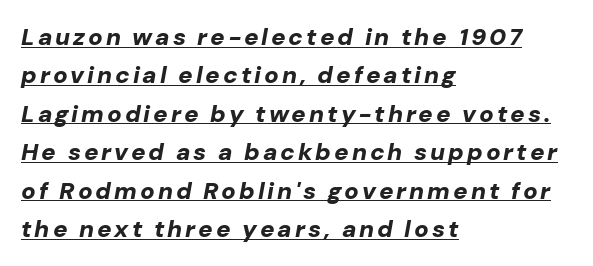
The image shows 24 px bold type, italic (leaning right); set left-aligned, normal line spacing (1.6x), underlined.
